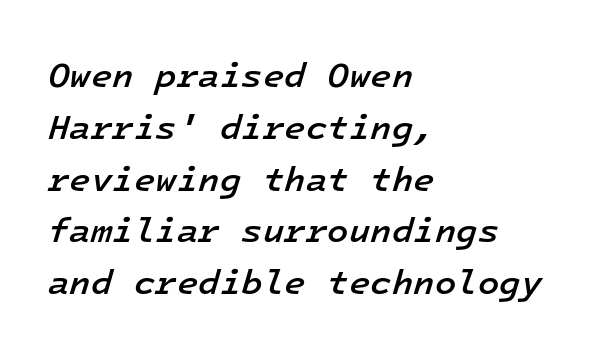
The image shows 35 px semibold type, italic (leaning right), monospaced; set left-aligned, normal line spacing (1.48x), normal letter spacing, not underlined; low stroke contrast and a medium x-height.
